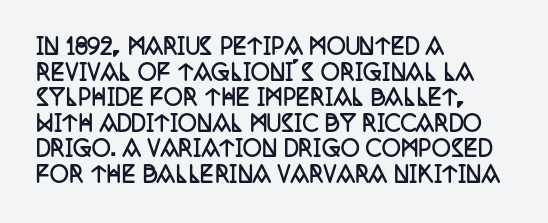
{"italic": "no", "bold": "yes", "underline": "no", "align": "left", "line_spacing_ratio": 1.22, "letter_spacing": "normal", "letter_spacing_em": 0.0, "glyph_px": 21}
